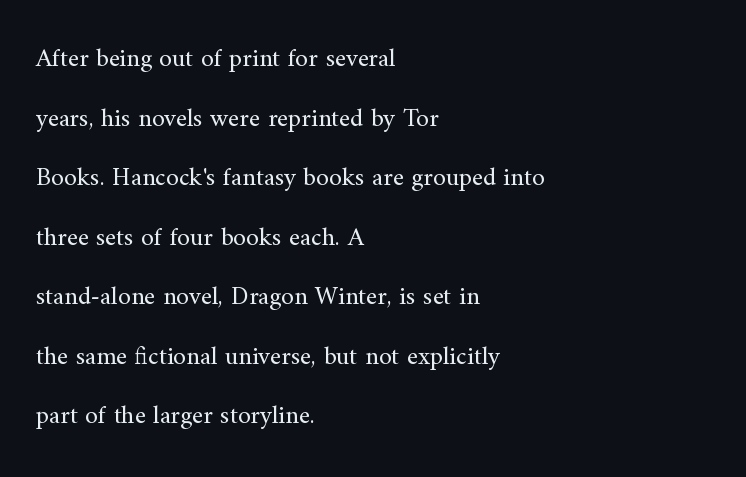
{"italic": "no", "bold": "no", "underline": "no", "align": "left", "line_spacing": "loose", "line_spacing_ratio": 2.29, "letter_spacing": "normal", "letter_spacing_em": 0.0, "glyph_px": 26}
